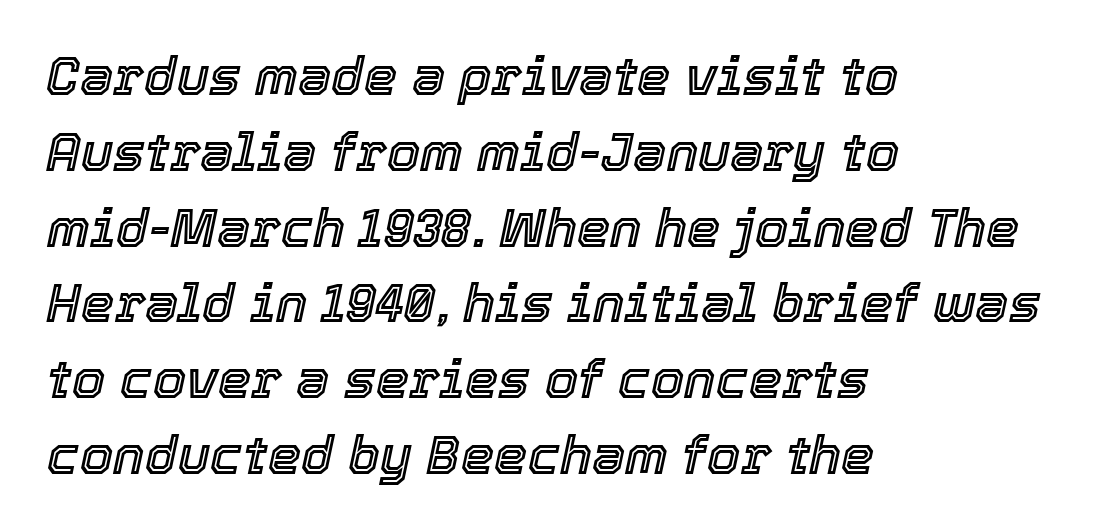
Where is the straight margin? On the left. Each letter keeps its own natural width here, so spacing adapts to shape. This sample keeps an unexceptional amount of space between lines. Nobody touched the tracking dial on this one. Rule under the text: the space is simply empty.
